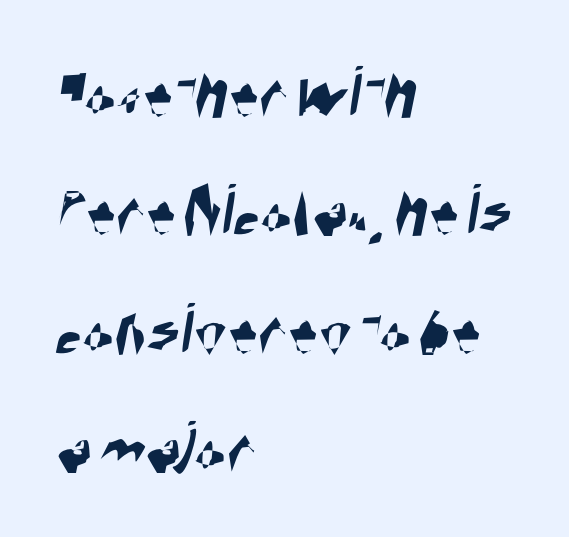
The passage shown stacks its lines at a standard gap. Letters rest on an invisible, unmarked baseline. Left-aligned paragraph, ragged on the right. Each word holds together tightly as a unit, with standard inter-letter gaps. A sans-serif font was chosen for this passage. Character widths vary here, with narrow letters taking less room than wide ones.
